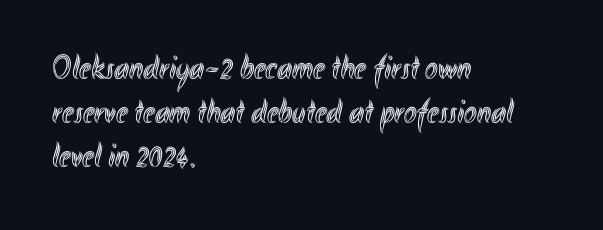
Notice how descenders clear the ascenders below comfortably — that's standard leading. Think of a printed novel: that variable character pitch is what you see here. The foot of each line stays bare and open. Which margin do the lines hug? The left one — the right edge is uneven. Short note: letters normally spaced.
